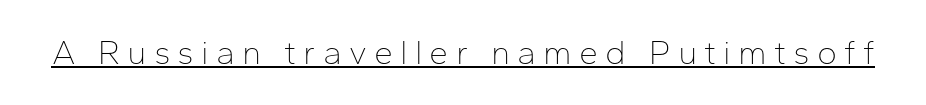
Q: Is the text bold? A: No.
Q: Is the text italic (slanted)? A: No, it is upright.
Q: Is the typeface a serif or a sans-serif typeface? A: Sans-serif.
Q: Is the text underlined? A: Yes.
Q: Is the spacing between letters normal or unusually wide? A: Unusually wide.
Q: Width (condensed, normal, or wide)? A: Normal.
Q: Stroke contrast? A: Low.
Q: x-height? A: Medium.
Q: Monospaced? A: No.
